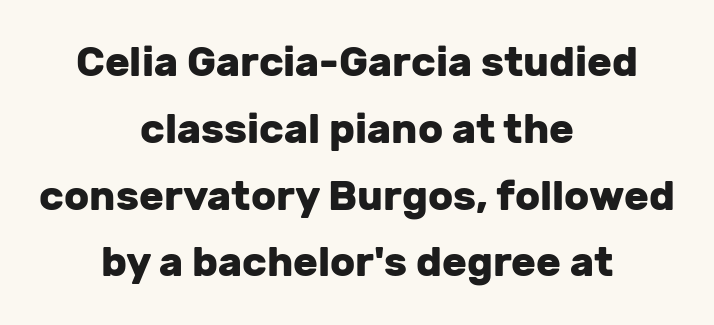
The zone under the glyphs is completely vacant. Regarding leading, the lines here are spaced in the standard way. A roman cut, with each character standing at attention. Does the copy run flush right? No — it is centered line by line.
